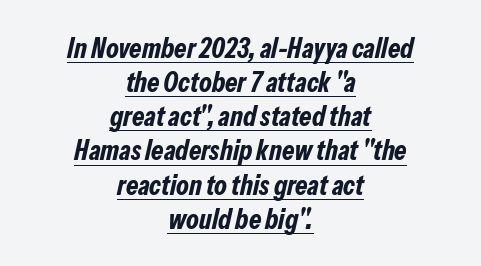
This sample has the flowing, uneven cadence of proportional lettering. What decoration does the sample have? An underline. Strong, thick strokes mark this as bold type. You can tell it's italic because the verticals aren't actually vertical. Centered paragraph, ragged on both sides.
